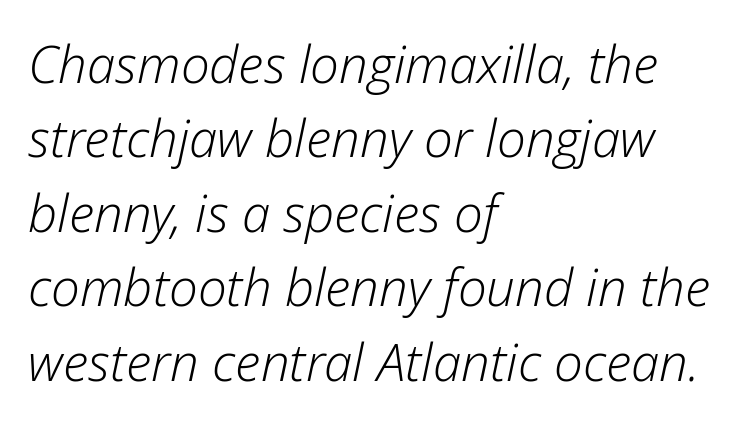
Q: Is the text bold? A: No.
Q: Is the text italic (slanted)? A: Yes, it leans right by about 12 degrees.
Q: Is the text underlined? A: No.
Q: How is the paragraph aligned? A: Left-aligned.
Q: Is the spacing between letters normal or unusually wide? A: Normal.
Q: Is the spacing between lines tight, normal or loose? A: Normal.
Q: Width (condensed, normal, or wide)? A: Normal.
Q: Stroke contrast? A: Low.
Q: x-height? A: Medium.
Q: Monospaced? A: No.
